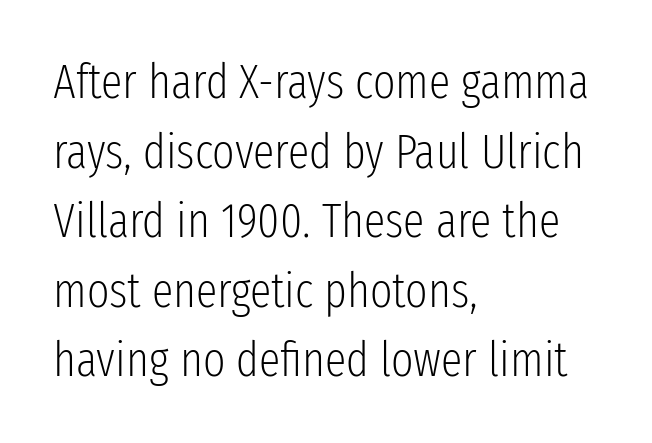
{"serif": "no", "italic": "no", "bold": "no", "weight": "light", "width": "condensed", "stroke_contrast": "low", "x_height": "medium", "monospaced": "no", "underline": "no", "align": "left", "line_spacing": "normal", "line_spacing_ratio": 1.45, "letter_spacing": "normal", "letter_spacing_em": 0.0, "glyph_px": 48}
